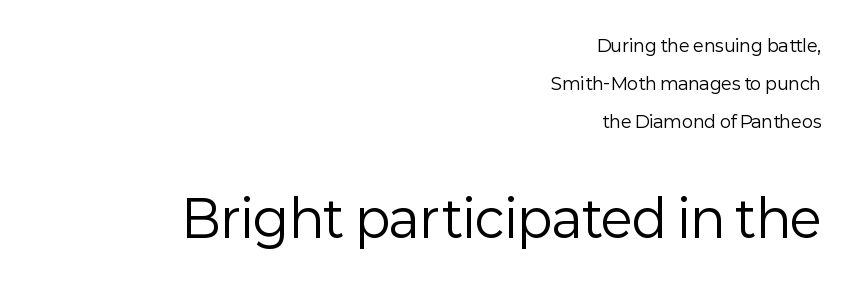
The image shows 50 px regular-weight sans-serif type, upright; set right-aligned, loose line spacing (2.24x), normal letter spacing, not underlined; the second (bottom) block is 2.94x larger; low stroke contrast and a medium x-height.
